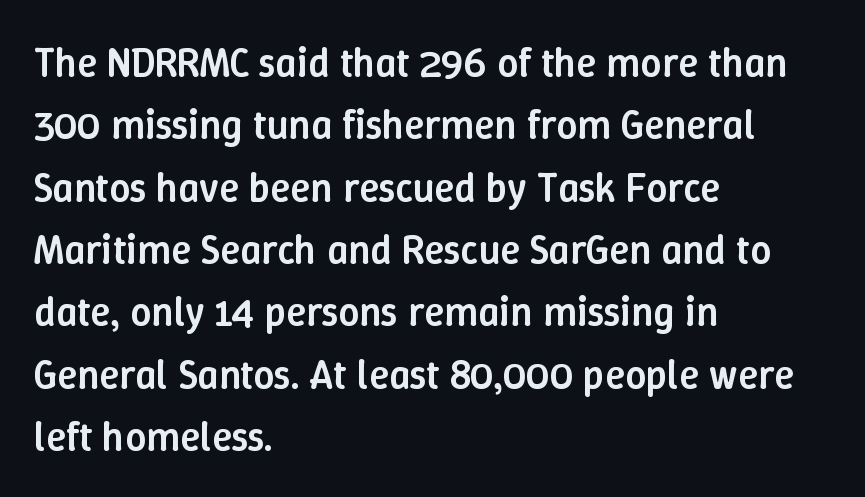
The image shows 41 px semibold type, upright; set left-aligned, normal line spacing (1.52x), normal letter spacing, not underlined; low stroke contrast and a medium x-height.
